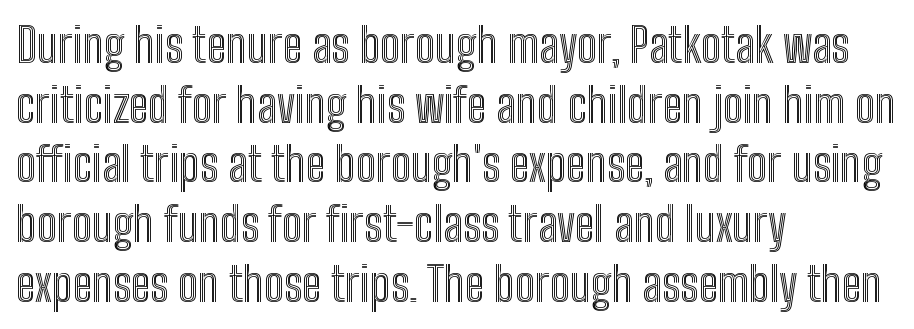
Proportional: the letters do not fall into vertical columns. Descender tails drop into unmarked territory. Every stem runs plumb, perpendicular to the baseline. Quick note: interline space is typical. Nothing unusual about the tracking: characters are spaced as the font intends. This sample is left-justified, so line endings fall wherever the words run out.
